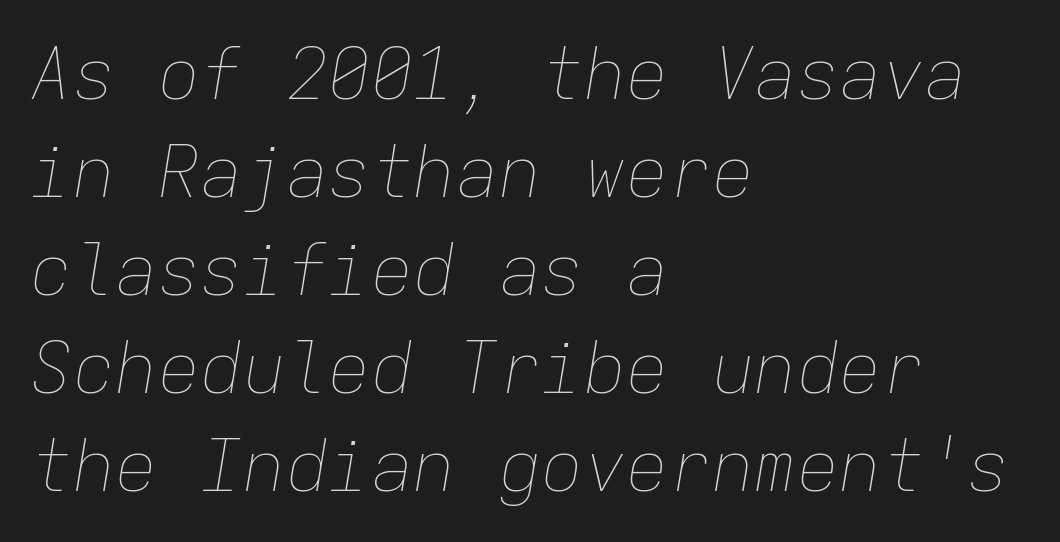
Is the letter spacing exaggerated? No — it looks like the ordinary default. Each line starts at the same left margin while the right side varies. Rendered with sloped, italic letterforms. A typesetter would call this monospace, since all characters share one set width. This block has exactly the height ordinary leading produces.
